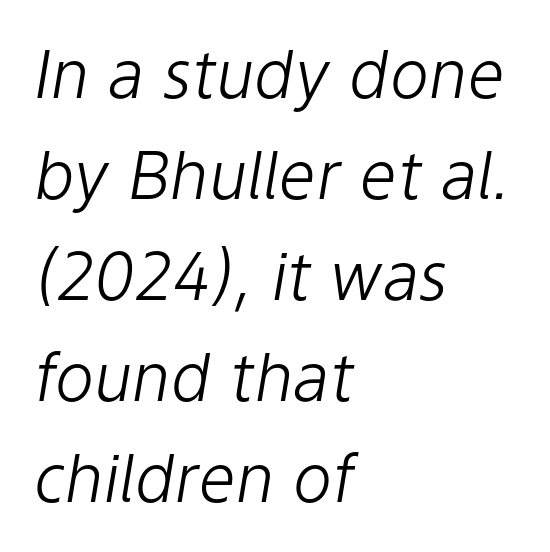
The image shows 66 px light type, italic (leaning right); set left-aligned, normal line spacing (1.53x), normal letter spacing, not underlined; low stroke contrast and a medium x-height.
